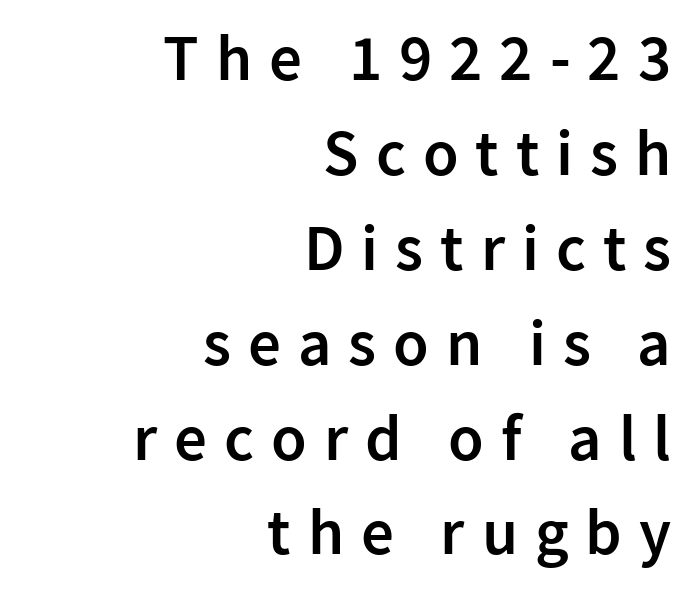
The image shows 65 px semibold sans-serif type, upright; set right-aligned, normal line spacing (1.46x), unusually wide letter spacing (+0.26 em), not underlined; low stroke contrast and a medium x-height.
